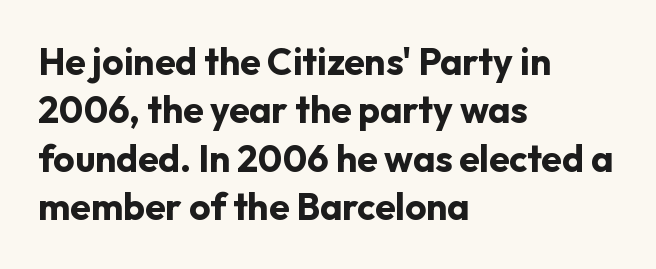
The image shows 37 px bold sans-serif type, upright; set left-aligned, normal line spacing (1.31x), normal letter spacing, not underlined; low stroke contrast and a medium x-height.
